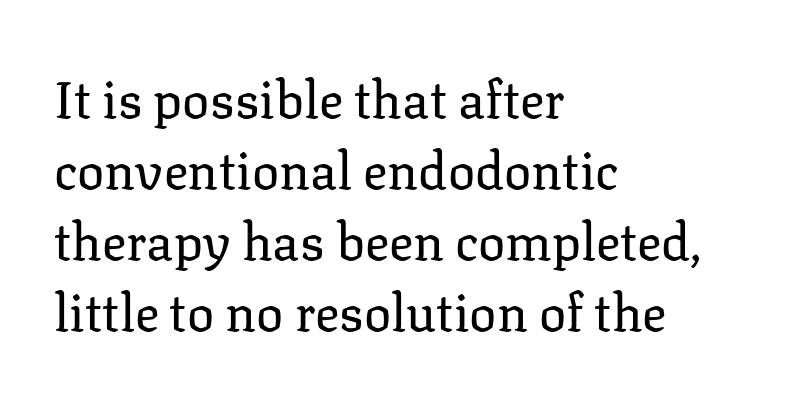
Horizontally, the lines are justified to the leading edge only. The passage shown is not bold in any degree. Descender tails drop into unmarked territory. Summary of vertical rhythm: regular, with standard interline spacing.
